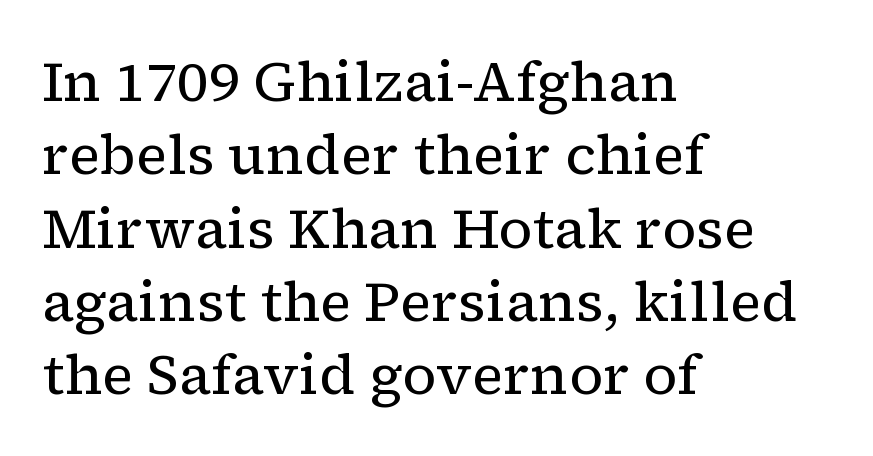
What kind of face is this? One with serifs. The passage shown is typed in a proportional face where columns would drift. The font is comparable to plain body text, perhaps lighter. Line beginnings align vertically; line endings do not. Successive baselines arrive at the customary interval. The area under the type is left untouched.
